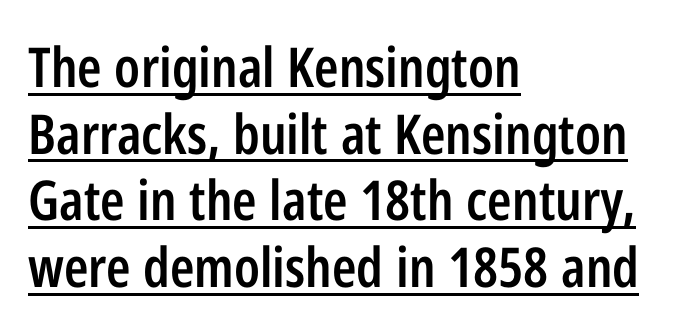
Q: Is the text bold? A: Semi-bold.
Q: Is the text italic (slanted)? A: No, it is upright.
Q: Is the typeface a serif or a sans-serif typeface? A: Sans-serif.
Q: Is the text underlined? A: Yes.
Q: How is the paragraph aligned? A: Left-aligned.
Q: Is the spacing between letters normal or unusually wide? A: Normal.
Q: Width (condensed, normal, or wide)? A: Condensed.
Q: Stroke contrast? A: Low.
Q: x-height? A: Medium.
Q: Monospaced? A: No.
